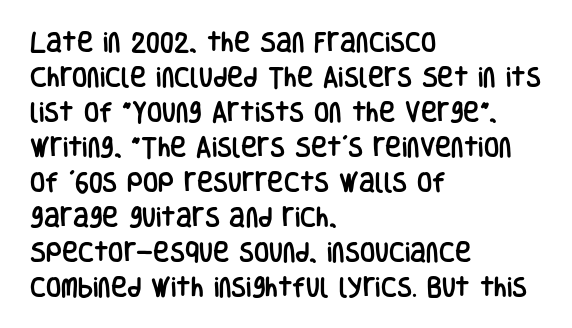
Q: Is the text italic (slanted)? A: No, it is upright.
Q: Is the text underlined? A: No.
Q: How is the paragraph aligned? A: Left-aligned.
Q: Is the spacing between letters normal or unusually wide? A: Normal.
Q: Is the spacing between lines tight, normal or loose? A: Normal.
